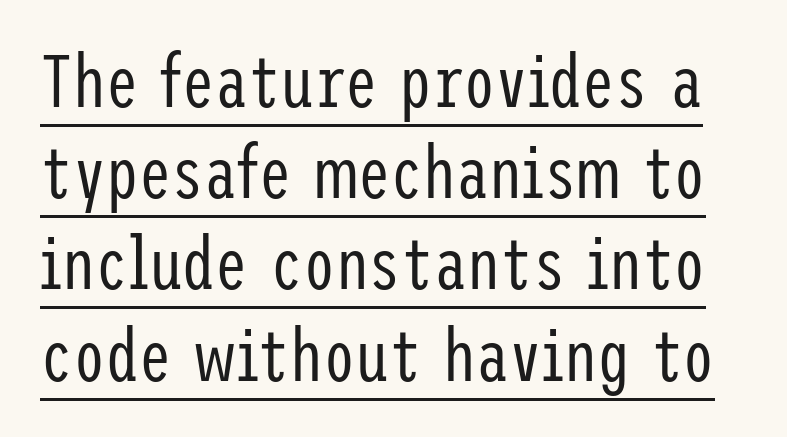
The image shows 73 px regular-weight, condensed sans-serif type, upright; set normal line spacing (1.25x), normal letter spacing, underlined; low stroke contrast and a medium x-height.
